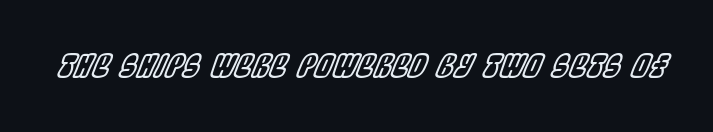
The axis of the letterforms is tilted away from vertical. Underlining? Definitely not there. The face used here is rendered with its standard letterfit. Is this a fixed-width face? No — the glyphs have proportional, varying widths.
